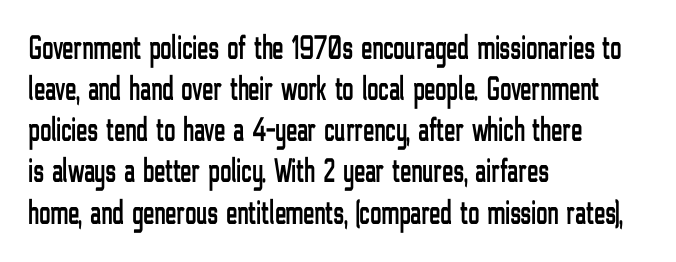
Q: Is the text italic (slanted)? A: No, it is upright.
Q: Is the typeface a serif or a sans-serif typeface? A: Sans-serif.
Q: Is the text underlined? A: No.
Q: How is the paragraph aligned? A: Left-aligned.
Q: Is the spacing between letters normal or unusually wide? A: Normal.
Q: Width (condensed, normal, or wide)? A: Condensed.
Q: Stroke contrast? A: Low.
Q: x-height? A: Medium.
Q: Monospaced? A: No.
